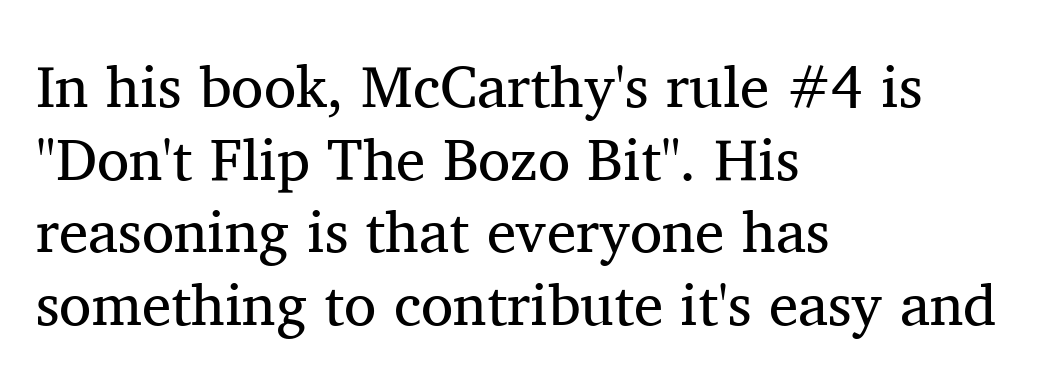
Q: Is the text bold? A: No.
Q: Is the text italic (slanted)? A: No, it is upright.
Q: Is the typeface a serif or a sans-serif typeface? A: Serif.
Q: Is the text underlined? A: No.
Q: How is the paragraph aligned? A: Left-aligned.
Q: Is the spacing between letters normal or unusually wide? A: Normal.
Q: Width (condensed, normal, or wide)? A: Normal.
Q: Stroke contrast? A: Medium.
Q: x-height? A: Medium.
Q: Monospaced? A: No.
